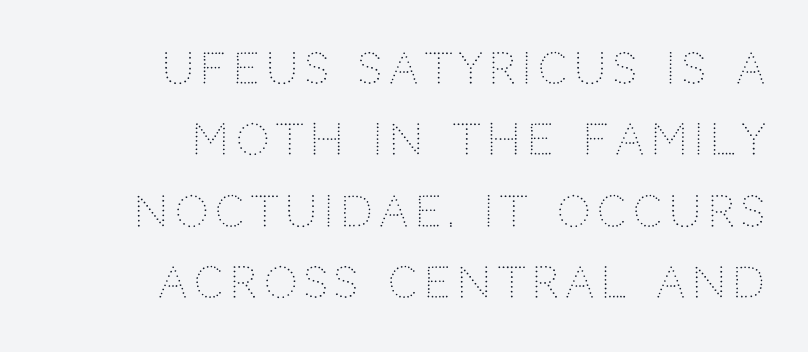
The image shows 42 px light sans-serif type, upright; set right-aligned, normal line spacing (1.7x), not underlined; low stroke contrast and a large x-height.
